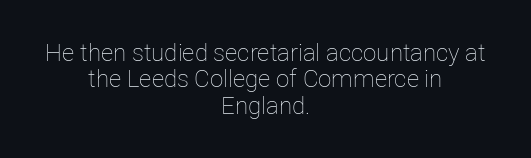
The image shows 24 px text type, upright; set centered, tight line spacing (1.1x), normal letter spacing, not underlined.
